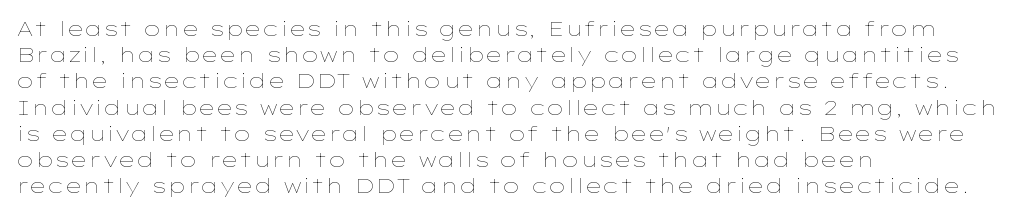
No chunkiness to these letters — they're not bold. Alignment: flush left. Do the letters lean? They stand straight. Horizontal bands of white between lines are of average thickness. Has an underline been added? It has not. Is the letter spacing exaggerated? No — it looks like the ordinary default.
